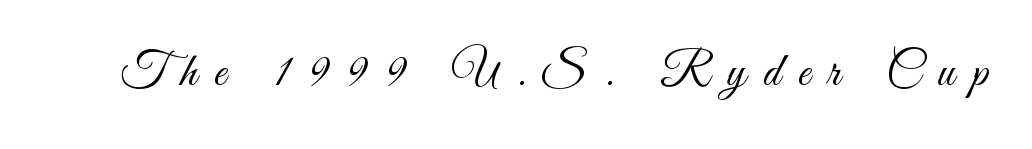
Q: Is the text bold? A: No.
Q: Is the text italic (slanted)? A: Yes.
Q: Is the typeface a serif or a sans-serif typeface? A: Sans-serif.
Q: Is the text underlined? A: No.
Q: Is the spacing between letters normal or unusually wide? A: Unusually wide.
Q: Width (condensed, normal, or wide)? A: Condensed.
Q: Stroke contrast? A: Medium.
Q: x-height? A: Small.
Q: Monospaced? A: No.
